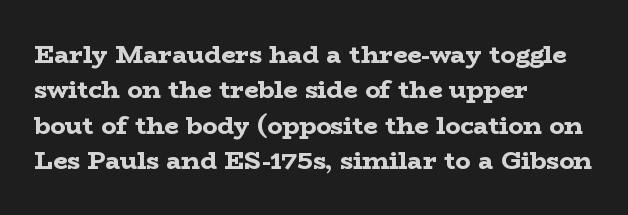
The strokes are fattened all the way to bold. Does the copy run flush right? No — it runs flush left. The face used here is rendered with its standard letterfit. Does the leading feel generous? No, just average. The typography opts for an upright posture over an oblique one.
